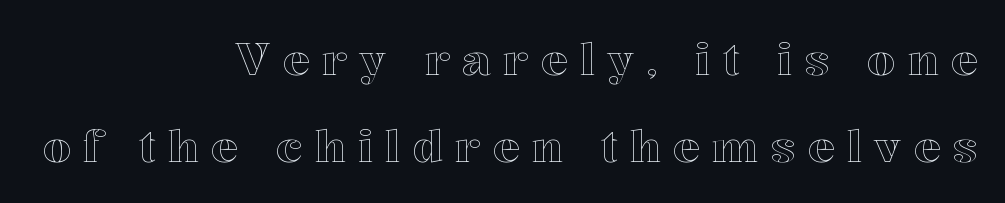
The image shows 45 px text type, upright; set right-aligned, loose line spacing (1.93x), unusually wide letter spacing (+0.27 em), not underlined; a medium x-height.
